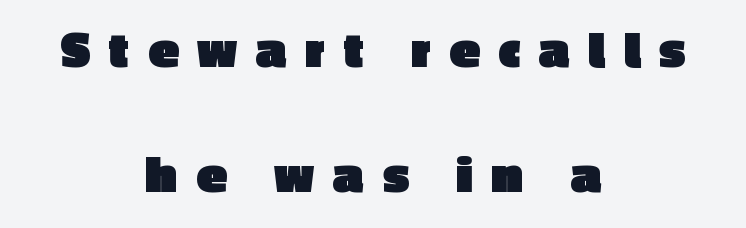
{"serif": "no", "italic": "no", "bold": "yes", "weight": "heavy", "width": "normal", "x_height": "medium", "monospaced": "no", "underline": "no", "align": "center", "line_spacing": "loose", "line_spacing_ratio": 2.27, "letter_spacing": "wide", "letter_spacing_em": 0.35, "glyph_px": 55}
